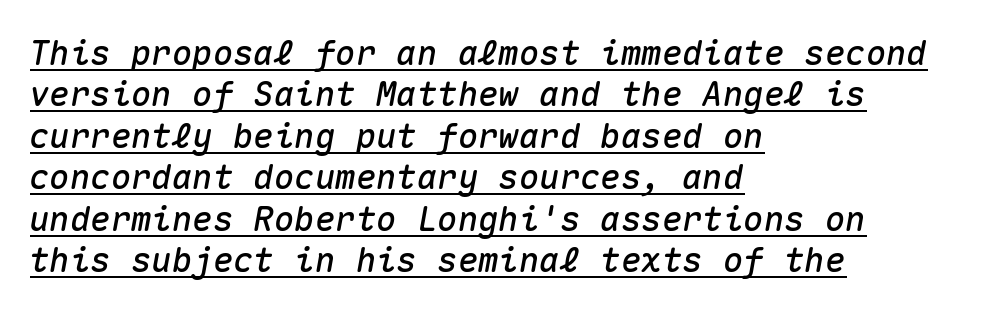
Q: Is the text italic (slanted)? A: Yes, it leans right by about 10 degrees.
Q: Is the text underlined? A: Yes.
Q: How is the paragraph aligned? A: Left-aligned.
Q: Is the spacing between letters normal or unusually wide? A: Normal.
Q: Width (condensed, normal, or wide)? A: Normal.
Q: Stroke contrast? A: Medium.
Q: x-height? A: Medium.
Q: Monospaced? A: Yes.
